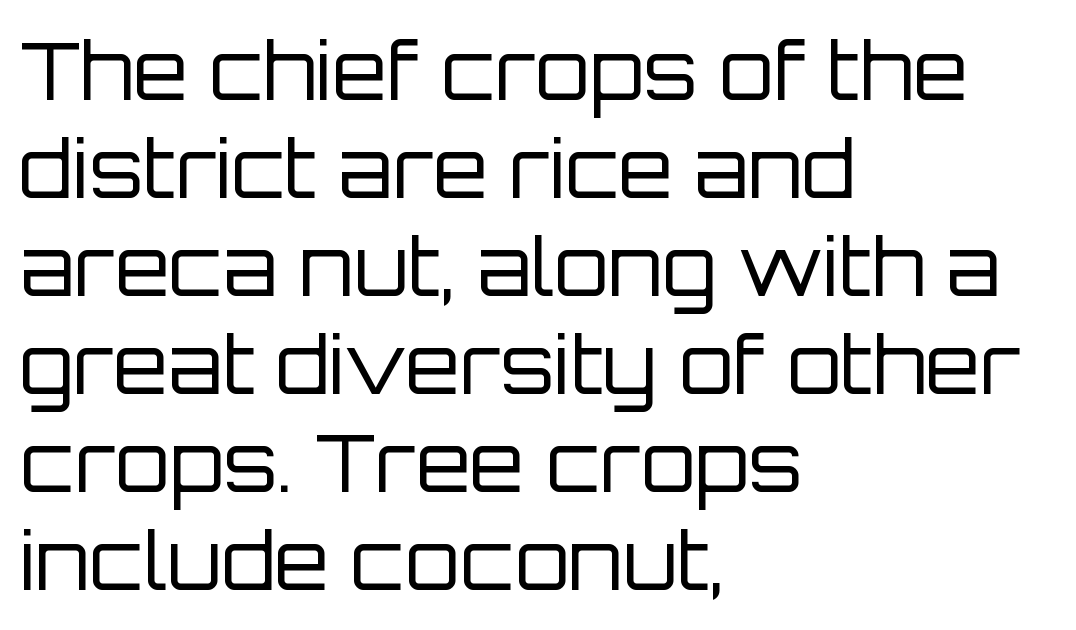
{"serif": "no", "italic": "no", "bold": "no", "weight": "regular", "width": "normal", "stroke_contrast": "low", "x_height": "large", "monospaced": "no", "underline": "no", "align": "left", "line_spacing_ratio": 1.24, "letter_spacing": "normal", "letter_spacing_em": 0.0, "glyph_px": 79}
